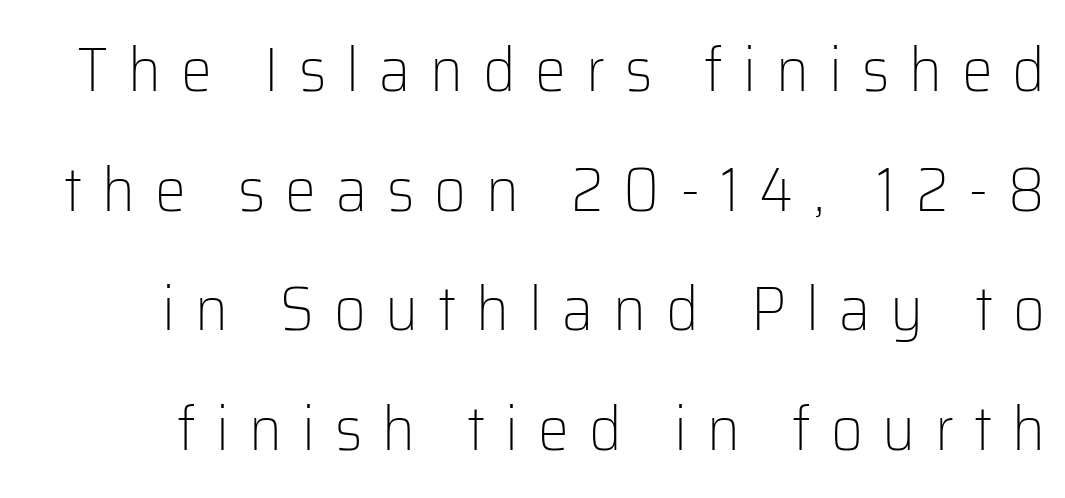
The letters advance in unequal steps, a hallmark of proportional type. Loose tracking; the words dissolve into strings of separated letters. The space directly below the letters is spotless. What's the leading like? Stretched, with rows far apart.
